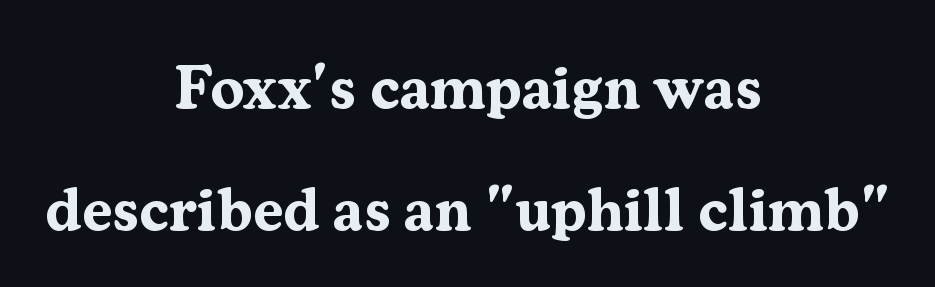
{"serif": "yes", "italic": "no", "bold": "yes", "weight": "bold", "width": "normal", "stroke_contrast": "medium", "x_height": "medium", "monospaced": "no", "underline": "no", "align": "center", "line_spacing": "loose", "line_spacing_ratio": 2.0, "letter_spacing": "normal", "letter_spacing_em": 0.0, "glyph_px": 61}
